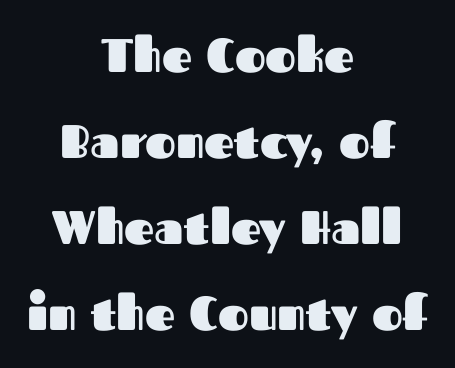
{"serif": "no", "italic": "no", "bold": "yes", "weight": "heavy", "width": "normal", "stroke_contrast": "medium", "x_height": "medium", "monospaced": "no", "underline": "no", "align": "center", "line_spacing_ratio": 1.83, "letter_spacing": "normal", "letter_spacing_em": 0.0, "glyph_px": 47}
